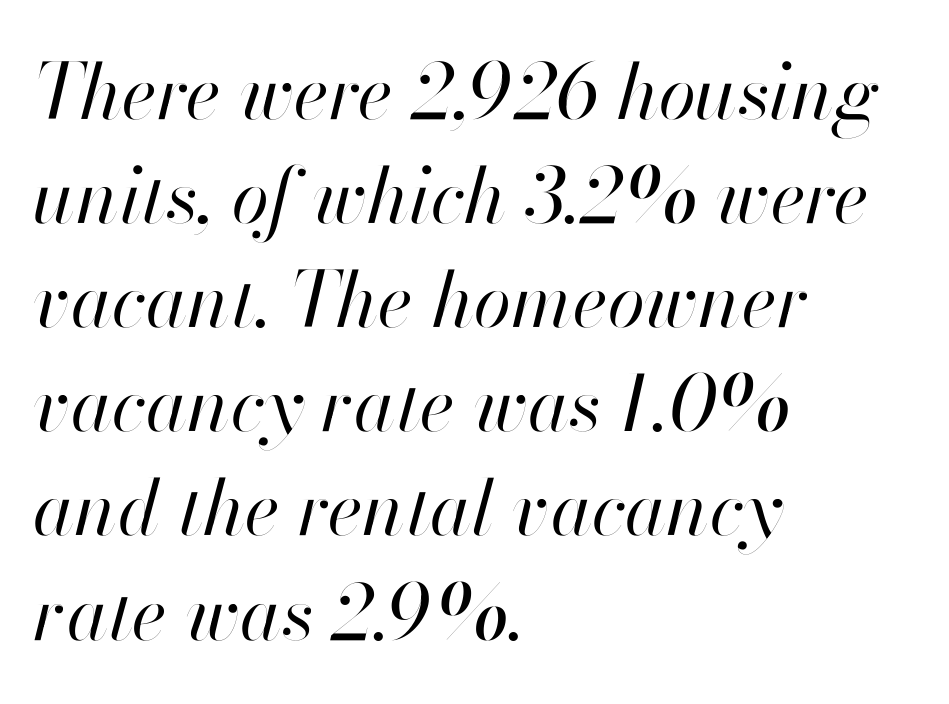
{"italic": "yes", "lean": "right", "slant_degrees": 13, "bold": "no", "weight": "regular", "width": "normal", "stroke_contrast": "high", "x_height": "small", "monospaced": "no", "underline": "no", "align": "left", "line_spacing": "normal", "line_spacing_ratio": 1.37, "letter_spacing": "normal", "letter_spacing_em": 0.0, "glyph_px": 76}
